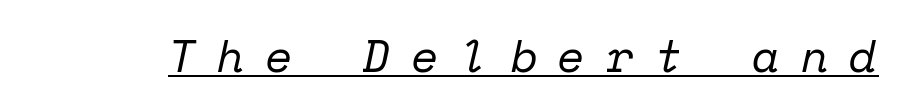
The image shows 45 px regular-weight serif type, italic (leaning right), monospaced; set unusually wide letter spacing (+0.47 em), underlined; low stroke contrast and a medium x-height.
